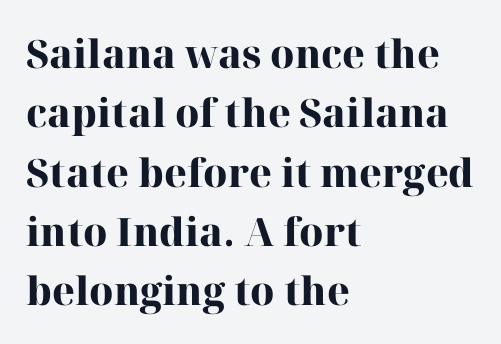
Q: Is the text bold? A: Yes.
Q: Is the text italic (slanted)? A: No, it is upright.
Q: Is the typeface a serif or a sans-serif typeface? A: Serif.
Q: Is the text underlined? A: No.
Q: How is the paragraph aligned? A: Left-aligned.
Q: Is the spacing between letters normal or unusually wide? A: Normal.
Q: Is the spacing between lines tight, normal or loose? A: Normal.
Q: Width (condensed, normal, or wide)? A: Normal.
Q: Stroke contrast? A: High.
Q: x-height? A: Medium.
Q: Monospaced? A: No.
